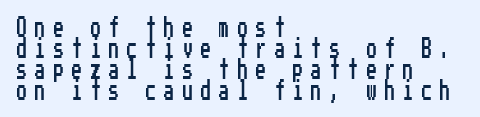
The image shows 20 px text type, upright; set left-aligned, tight line spacing (1.05x), unusually wide letter spacing (+0.42 em), not underlined.
